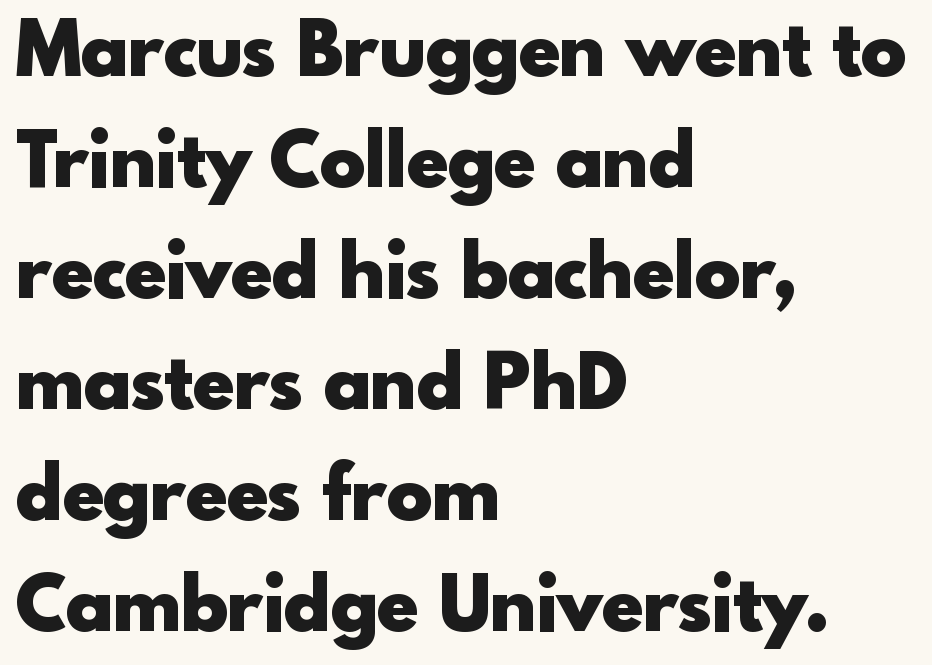
{"serif": "no", "italic": "no", "bold": "yes", "weight": "heavy", "width": "normal", "x_height": "small", "monospaced": "no", "underline": "no", "align": "left", "line_spacing": "normal", "line_spacing_ratio": 1.46, "letter_spacing": "normal", "letter_spacing_em": 0.0, "glyph_px": 76}
